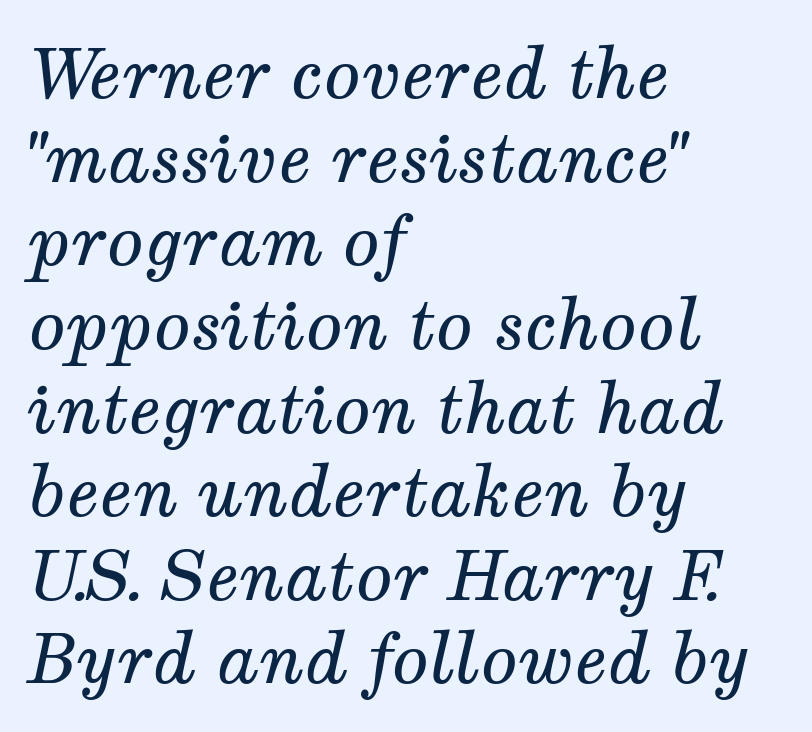
Q: Is the text bold? A: No.
Q: Is the text italic (slanted)? A: Yes, it leans right by about 12 degrees.
Q: Is the typeface a serif or a sans-serif typeface? A: Serif.
Q: Is the text underlined? A: No.
Q: How is the paragraph aligned? A: Left-aligned.
Q: Is the spacing between letters normal or unusually wide? A: Normal.
Q: Width (condensed, normal, or wide)? A: Normal.
Q: Stroke contrast? A: Medium.
Q: x-height? A: Medium.
Q: Monospaced? A: No.
